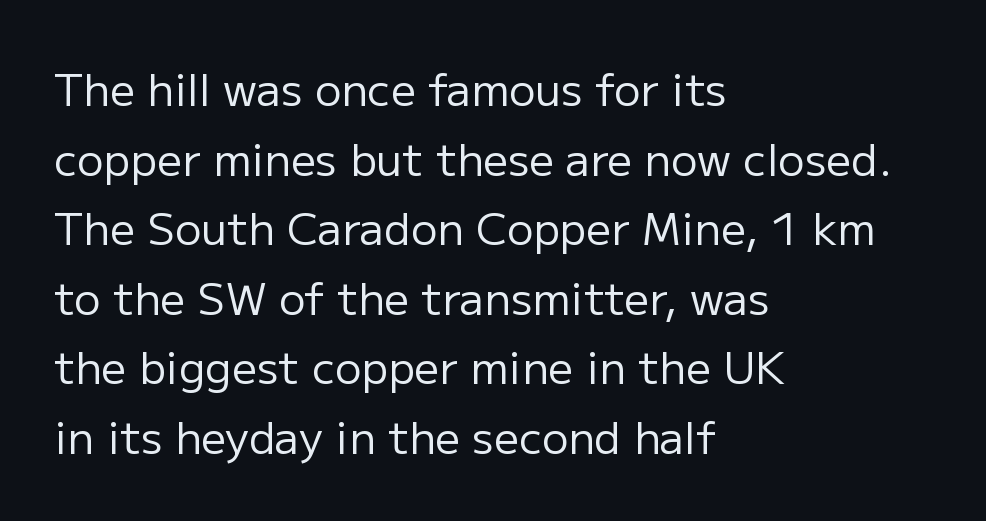
{"serif": "no", "italic": "no", "bold": "no", "weight": "regular", "width": "normal", "stroke_contrast": "low", "x_height": "medium", "monospaced": "no", "underline": "no", "align": "left", "line_spacing": "normal", "line_spacing_ratio": 1.58, "letter_spacing": "normal", "letter_spacing_em": 0.0, "glyph_px": 44}
